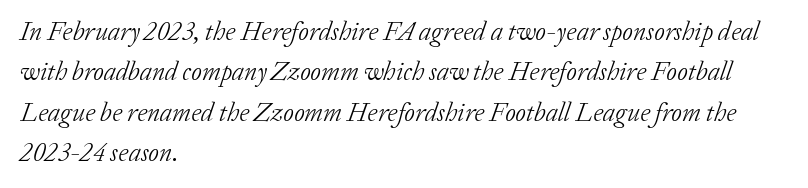
The image shows 26 px text type, italic (leaning right); set left-aligned, normal line spacing (1.55x), normal letter spacing, not underlined.
